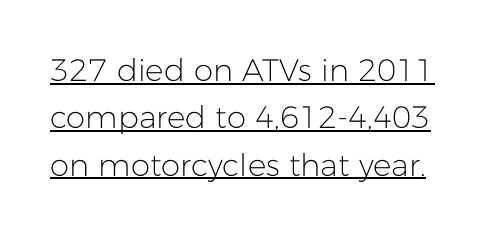
Q: Is the text bold? A: No.
Q: Is the text italic (slanted)? A: No, it is upright.
Q: Is the typeface a serif or a sans-serif typeface? A: Sans-serif.
Q: Is the text underlined? A: Yes.
Q: Is the spacing between letters normal or unusually wide? A: Normal.
Q: Is the spacing between lines tight, normal or loose? A: Normal.
Q: Width (condensed, normal, or wide)? A: Normal.
Q: Stroke contrast? A: Low.
Q: x-height? A: Medium.
Q: Monospaced? A: No.
